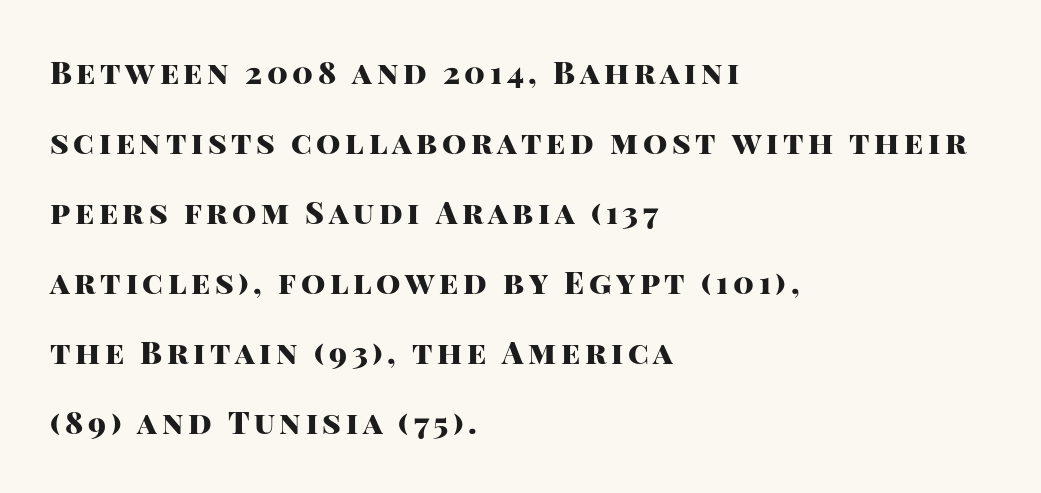
Q: Is the text bold? A: Yes.
Q: Is the text italic (slanted)? A: No, it is upright.
Q: Is the typeface a serif or a sans-serif typeface? A: Sans-serif.
Q: Is the text underlined? A: No.
Q: How is the paragraph aligned? A: Left-aligned.
Q: Is the spacing between lines tight, normal or loose? A: Loose.
Q: Width (condensed, normal, or wide)? A: Normal.
Q: Stroke contrast? A: High.
Q: x-height? A: Large.
Q: Monospaced? A: No.
